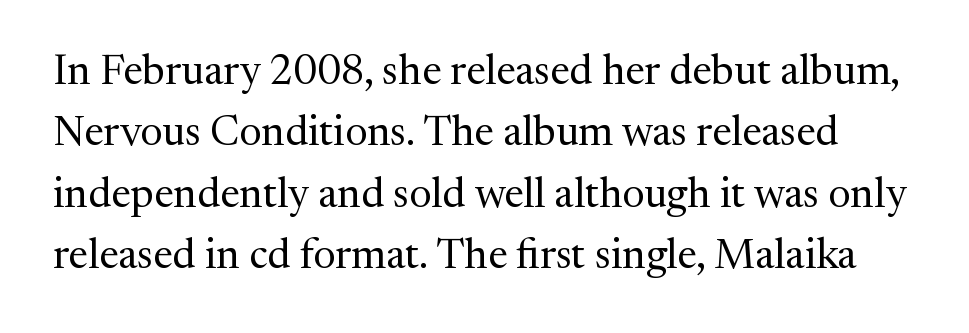
{"serif": "yes", "italic": "no", "bold": "no", "weight": "regular", "width": "normal", "stroke_contrast": "medium", "x_height": "medium", "monospaced": "no", "underline": "no", "line_spacing": "normal", "line_spacing_ratio": 1.46, "letter_spacing": "normal", "letter_spacing_em": 0.0, "glyph_px": 42}
